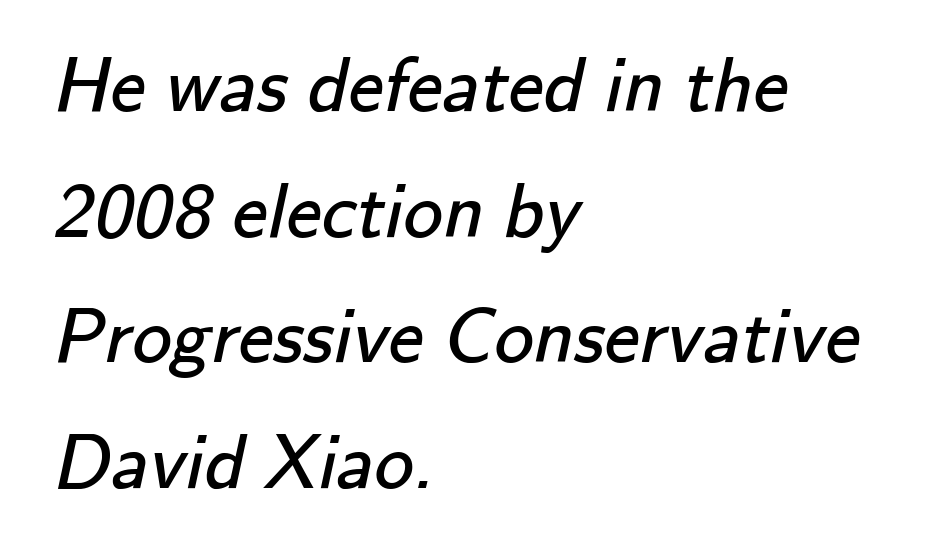
Q: Is the text bold? A: No.
Q: Is the typeface a serif or a sans-serif typeface? A: Sans-serif.
Q: Is the text underlined? A: No.
Q: How is the paragraph aligned? A: Left-aligned.
Q: Is the spacing between letters normal or unusually wide? A: Normal.
Q: Is the spacing between lines tight, normal or loose? A: Normal.
Q: Width (condensed, normal, or wide)? A: Normal.
Q: Stroke contrast? A: Low.
Q: x-height? A: Small.
Q: Monospaced? A: No.
